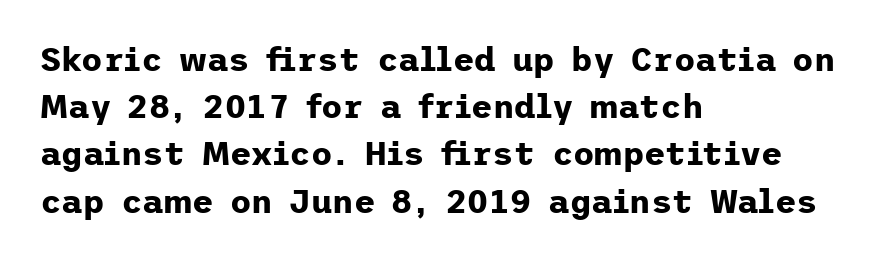
{"serif": "no", "italic": "no", "bold": "yes", "weight": "bold", "width": "normal", "stroke_contrast": "low", "x_height": "medium", "underline": "no", "align": "left", "line_spacing": "normal", "line_spacing_ratio": 1.43, "letter_spacing": "normal", "letter_spacing_em": 0.0, "glyph_px": 33}
